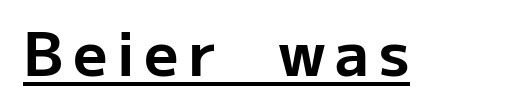
The image shows 60 px bold sans-serif type, upright; set underlined; low stroke contrast and a medium x-height.
